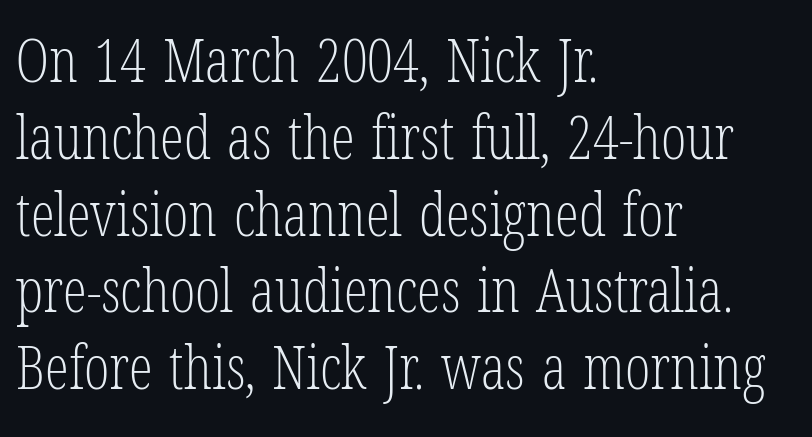
The image shows 60 px light, condensed serif type, upright; set left-aligned, normal line spacing (1.28x), normal letter spacing, not underlined; low stroke contrast and a medium x-height.
